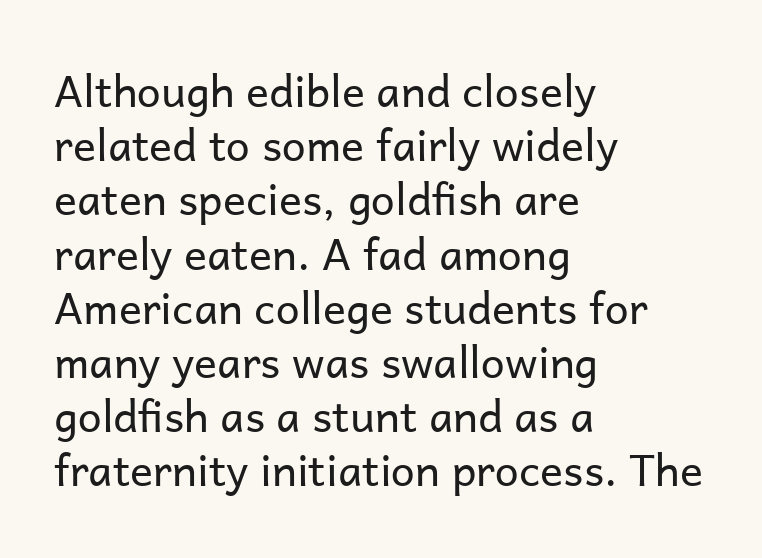
The image shows 43 px regular-weight sans-serif type, upright; set left-aligned, normal line spacing (1.26x), normal letter spacing, not underlined; low stroke contrast and a medium x-height.
